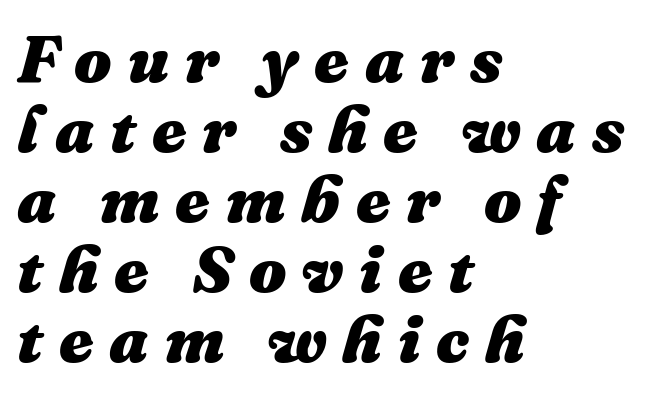
{"italic": "yes", "lean": "right", "slant_degrees": 16, "bold": "yes", "weight": "heavy", "width": "normal", "stroke_contrast": "medium", "x_height": "medium", "monospaced": "no", "underline": "no", "align": "left", "line_spacing": "tight", "line_spacing_ratio": 1.06, "letter_spacing": "wide", "letter_spacing_em": 0.24, "glyph_px": 66}
